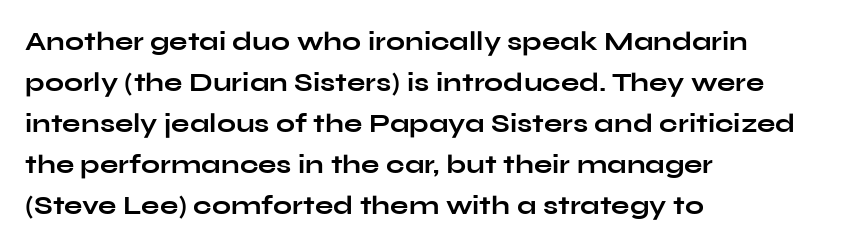
{"italic": "no", "bold": "yes", "underline": "no", "align": "left", "line_spacing": "normal", "line_spacing_ratio": 1.52, "letter_spacing": "normal", "letter_spacing_em": 0.0, "glyph_px": 27}
